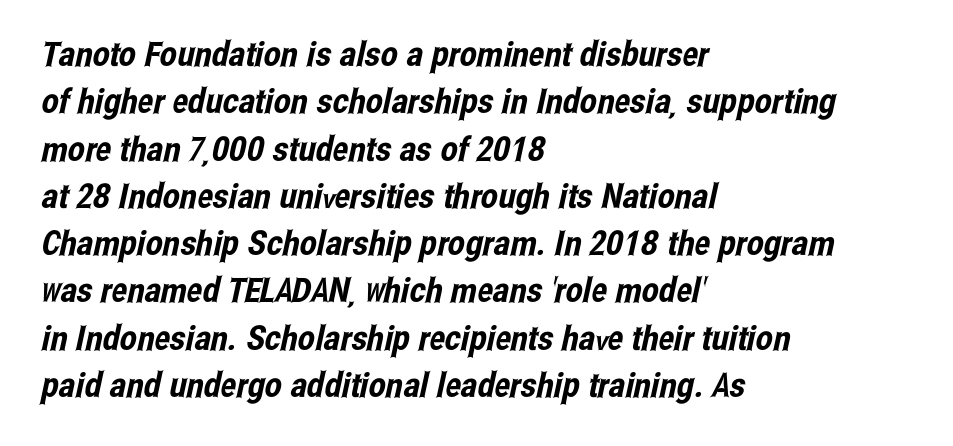
Q: Is the typeface a serif or a sans-serif typeface? A: Sans-serif.
Q: Is the text underlined? A: No.
Q: How is the paragraph aligned? A: Left-aligned.
Q: Is the spacing between letters normal or unusually wide? A: Normal.
Q: Is the spacing between lines tight, normal or loose? A: Normal.
Q: Width (condensed, normal, or wide)? A: Condensed.
Q: Stroke contrast? A: Low.
Q: x-height? A: Medium.
Q: Monospaced? A: No.
